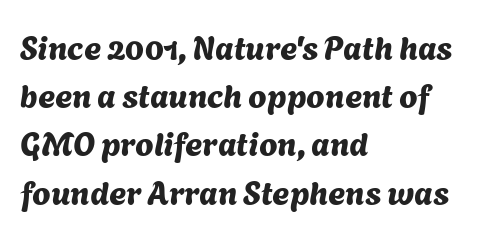
The image shows 33 px sans-serif type; set left-aligned, normal line spacing (1.46x), normal letter spacing, not underlined; medium stroke contrast and a medium x-height.
